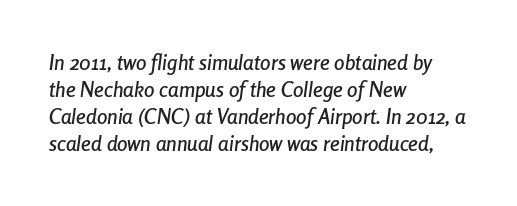
{"italic": "yes", "lean": "right", "slant_degrees": 8, "underline": "no", "align": "left", "line_spacing": "normal", "line_spacing_ratio": 1.29, "letter_spacing": "normal", "letter_spacing_em": 0.0, "glyph_px": 21}
